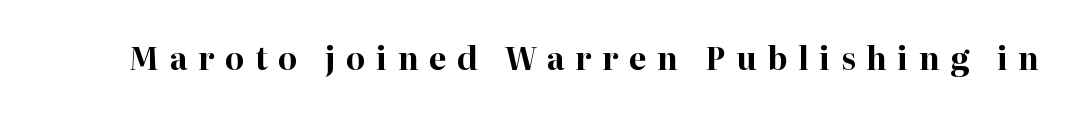
The image shows 31 px bold serif type, upright; set unusually wide letter spacing (+0.34 em), not underlined; high stroke contrast and a medium x-height.
